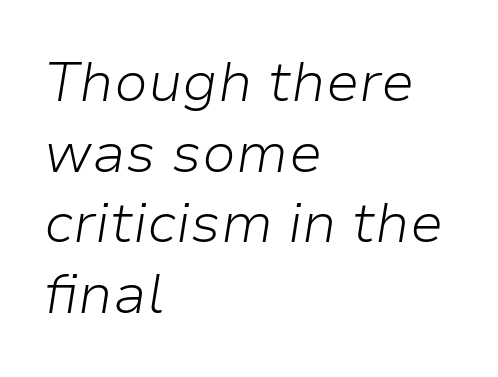
Q: Is the text bold? A: No.
Q: Is the text italic (slanted)? A: Yes, it leans right by about 9 degrees.
Q: Is the text underlined? A: No.
Q: How is the paragraph aligned? A: Left-aligned.
Q: Is the spacing between letters normal or unusually wide? A: Normal.
Q: Is the spacing between lines tight, normal or loose? A: Normal.
Q: Width (condensed, normal, or wide)? A: Normal.
Q: Stroke contrast? A: Low.
Q: x-height? A: Medium.
Q: Monospaced? A: No.
